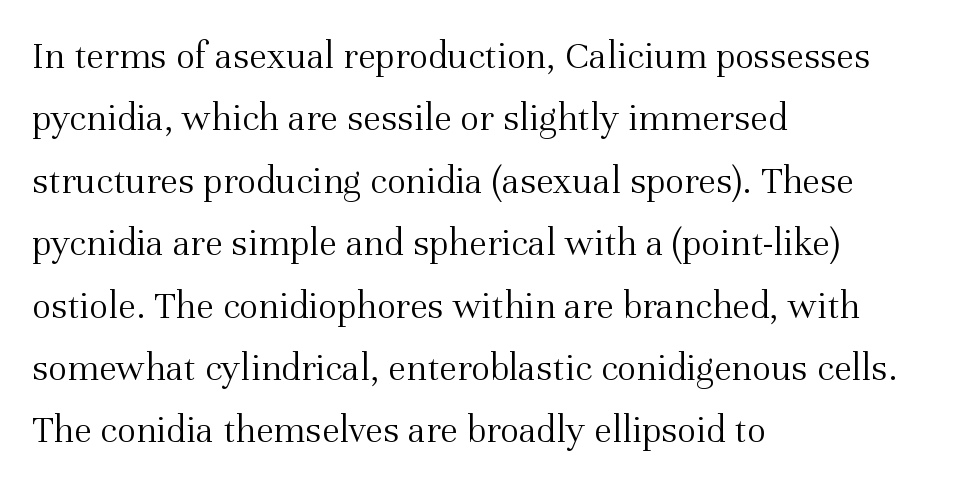
Q: Is the text bold? A: No.
Q: Is the text italic (slanted)? A: No, it is upright.
Q: Is the typeface a serif or a sans-serif typeface? A: Serif.
Q: Is the text underlined? A: No.
Q: How is the paragraph aligned? A: Left-aligned.
Q: Is the spacing between letters normal or unusually wide? A: Normal.
Q: Is the spacing between lines tight, normal or loose? A: Normal.
Q: Width (condensed, normal, or wide)? A: Normal.
Q: Stroke contrast? A: Medium.
Q: x-height? A: Medium.
Q: Monospaced? A: No.
